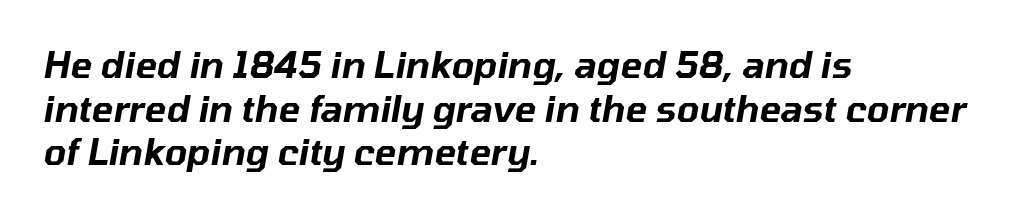
{"italic": "yes", "lean": "right", "slant_degrees": 10, "width": "normal", "stroke_contrast": "low", "x_height": "medium", "monospaced": "no", "underline": "no", "align": "left", "line_spacing_ratio": 1.21, "letter_spacing": "normal", "letter_spacing_em": 0.0, "glyph_px": 36}
